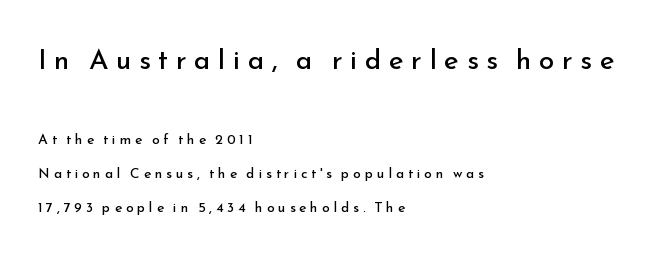
Each word looks stretched out because of the extra space between its letters. Nope, no serifs anywhere on these letters. Ascenders rise straight up at ninety degrees. The rag falls on the right side of this text block.
